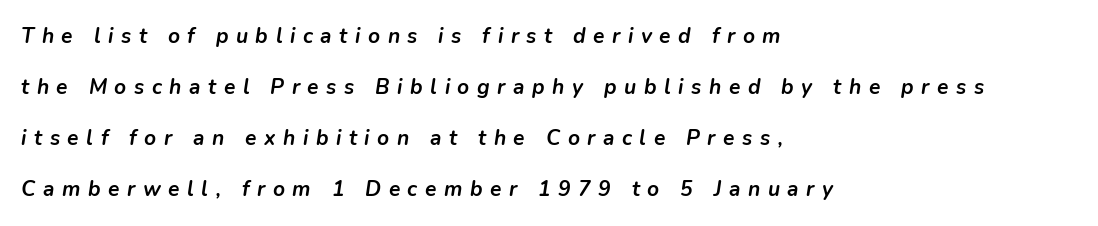
{"italic": "yes", "lean": "right", "slant_degrees": 9, "bold": "yes", "underline": "no", "align": "left", "line_spacing": "loose", "line_spacing_ratio": 2.43, "letter_spacing": "wide", "letter_spacing_em": 0.36, "glyph_px": 21}
